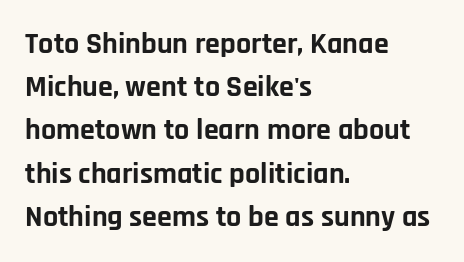
Here the designer chose a conventional face with non-uniform glyph widths. Honestly, the letter spacing is just normal — you wouldn't notice it. Vertical spacing — default. Unlike italic type, these characters show no tilt at all.
